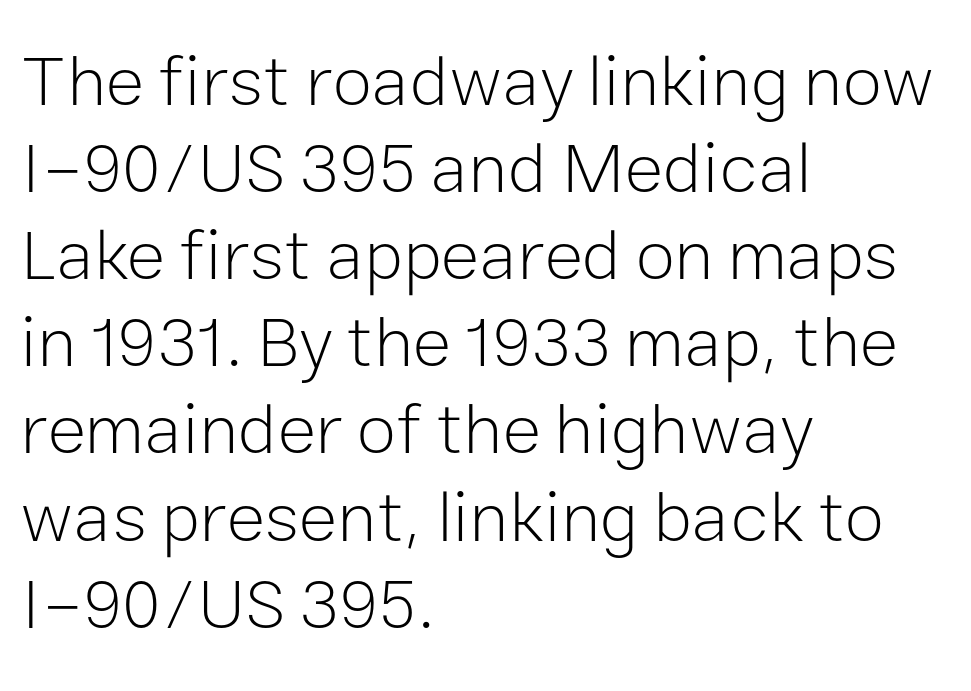
{"serif": "no", "italic": "no", "bold": "no", "weight": "light", "width": "normal", "stroke_contrast": "low", "x_height": "medium", "monospaced": "no", "underline": "no", "align": "left", "line_spacing_ratio": 1.21, "letter_spacing": "normal", "letter_spacing_em": 0.0, "glyph_px": 72}
